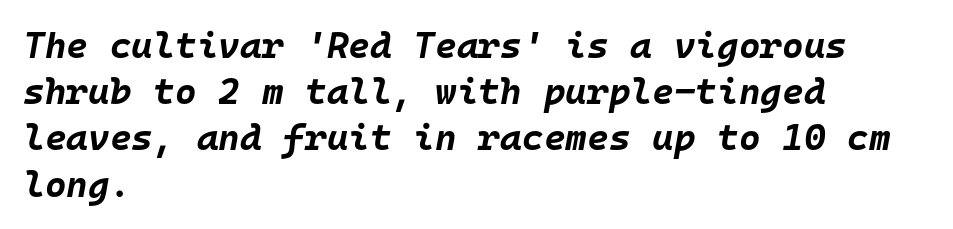
The image shows 37 px bold type, italic (leaning right), monospaced; set left-aligned, normal line spacing (1.25x), normal letter spacing, not underlined; low stroke contrast and a large x-height.
